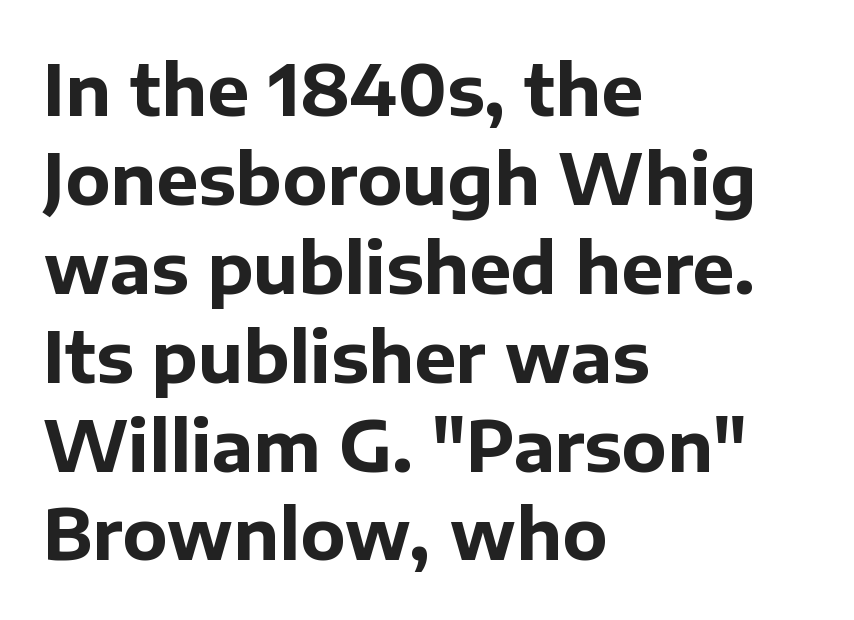
Looks like regular typesetting: each glyph gets only the width it needs. The sample has been set heavy, in full bold. Is there any slant? The stems are plumb. Vertical spacing — default.
